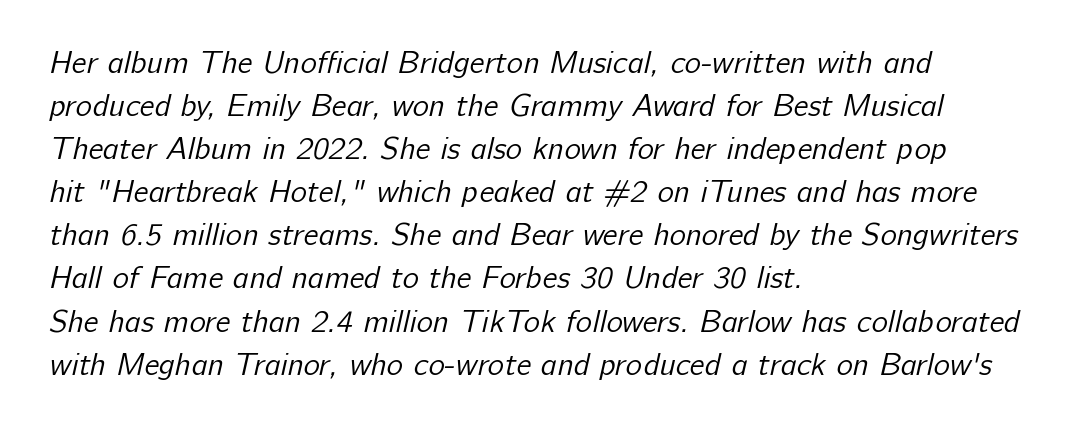
{"serif": "no", "bold": "no", "weight": "regular", "width": "normal", "stroke_contrast": "low", "x_height": "medium", "monospaced": "no", "underline": "no", "align": "left", "line_spacing": "normal", "line_spacing_ratio": 1.39, "letter_spacing": "normal", "letter_spacing_em": 0.0, "glyph_px": 31}
